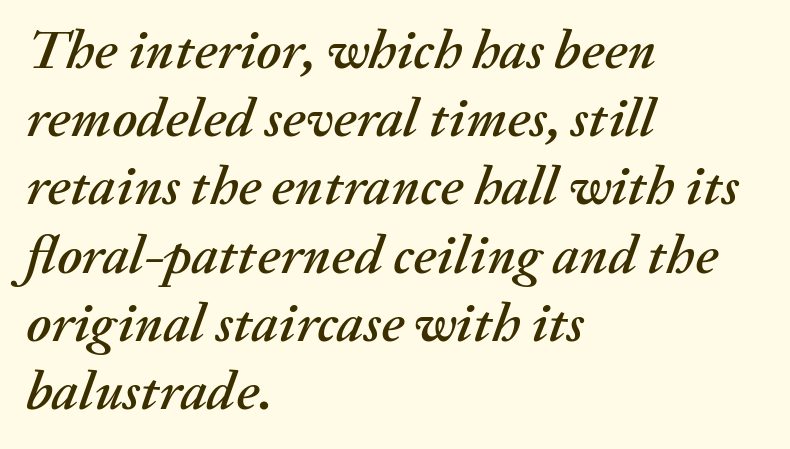
Letter spacing: default. The letters advance in unequal steps, a hallmark of proportional type. The area under the type is left untouched. Casual observation: everything's shoved over to the left.
